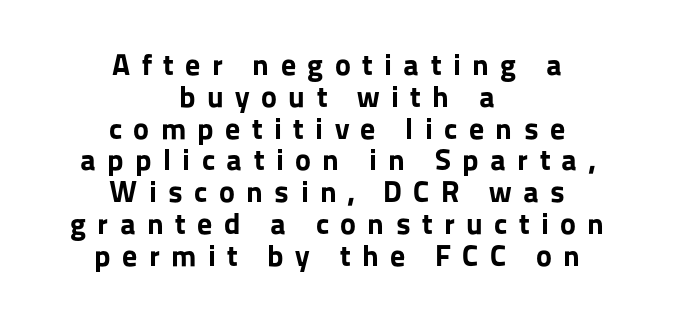
{"serif": "no", "italic": "no", "bold": "yes", "weight": "bold", "width": "normal", "stroke_contrast": "low", "x_height": "medium", "monospaced": "no", "underline": "no", "align": "center", "line_spacing": "tight", "line_spacing_ratio": 1.06, "letter_spacing": "wide", "letter_spacing_em": 0.38, "glyph_px": 30}
